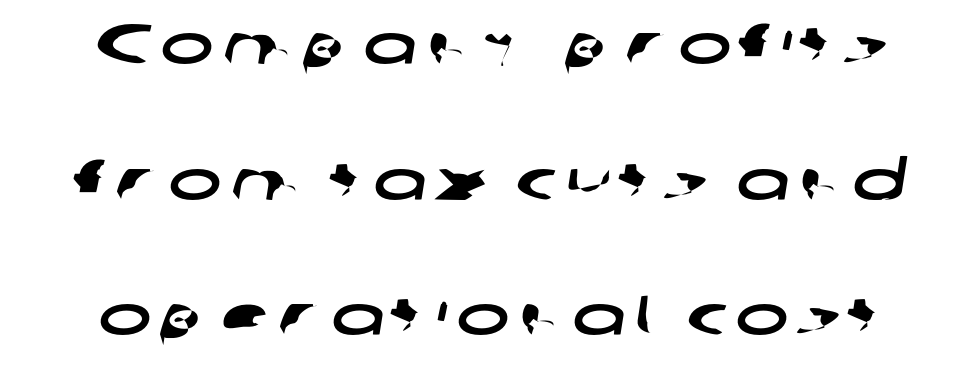
Q: Is the typeface a serif or a sans-serif typeface? A: Sans-serif.
Q: Is the text underlined? A: No.
Q: How is the paragraph aligned? A: Centered.
Q: Is the spacing between lines tight, normal or loose? A: Loose.
Q: Width (condensed, normal, or wide)? A: Wide.
Q: Stroke contrast? A: Low.
Q: x-height? A: Medium.
Q: Monospaced? A: No.
